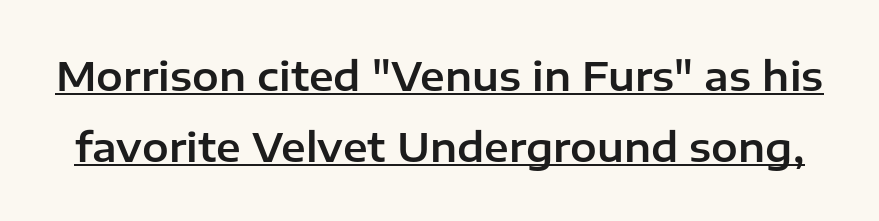
{"serif": "no", "italic": "no", "width": "normal", "stroke_contrast": "low", "x_height": "medium", "monospaced": "no", "underline": "yes", "line_spacing_ratio": 1.78, "letter_spacing": "normal", "letter_spacing_em": 0.0, "glyph_px": 40}
